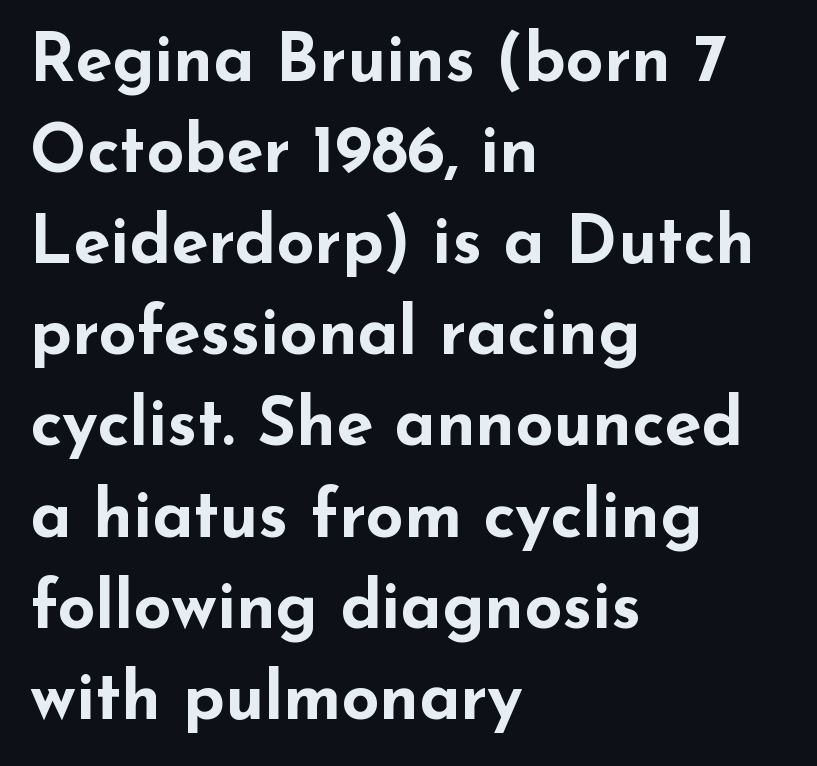
{"serif": "no", "italic": "no", "bold": "yes", "weight": "bold", "width": "wide", "stroke_contrast": "low", "x_height": "small", "monospaced": "no", "underline": "no", "align": "left", "line_spacing": "normal", "line_spacing_ratio": 1.36, "letter_spacing": "normal", "letter_spacing_em": 0.0, "glyph_px": 67}
